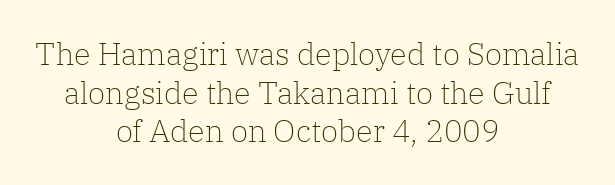
The passage shown is typed in a proportional face where columns would drift. Does the copy run flush right? No — it is centered line by line. The strokes are not fattened; the text isn't bold. This is the regular roman posture of the typeface. Regular leading.
